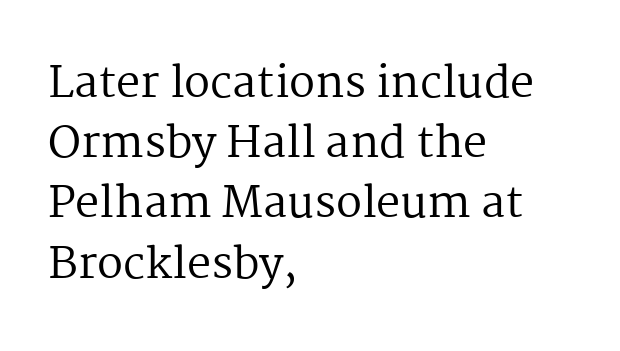
{"serif": "yes", "italic": "no", "bold": "no", "weight": "regular", "width": "normal", "stroke_contrast": "medium", "x_height": "medium", "monospaced": "no", "underline": "no", "align": "left", "line_spacing": "normal", "line_spacing_ratio": 1.4, "letter_spacing": "normal", "letter_spacing_em": 0.0, "glyph_px": 43}
